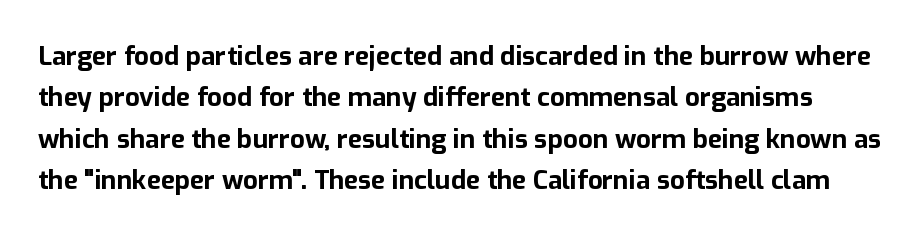
{"italic": "no", "bold": "yes", "underline": "no", "line_spacing": "normal", "line_spacing_ratio": 1.59, "letter_spacing": "normal", "letter_spacing_em": 0.0, "glyph_px": 26}
